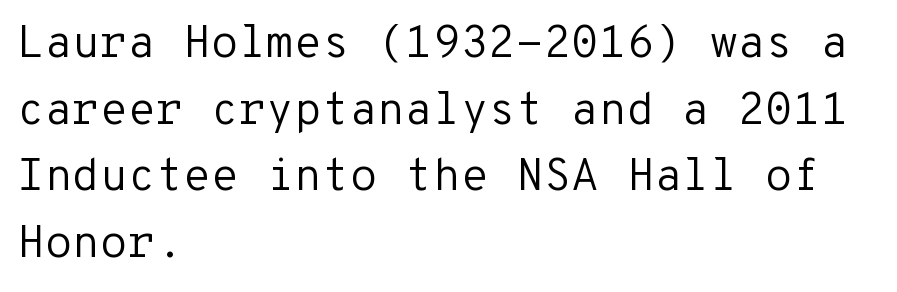
{"serif": "no", "italic": "no", "bold": "no", "weight": "regular", "width": "normal", "stroke_contrast": "low", "x_height": "medium", "monospaced": "yes", "underline": "no", "align": "left", "line_spacing": "normal", "line_spacing_ratio": 1.48, "letter_spacing": "normal", "letter_spacing_em": 0.0, "glyph_px": 45}
